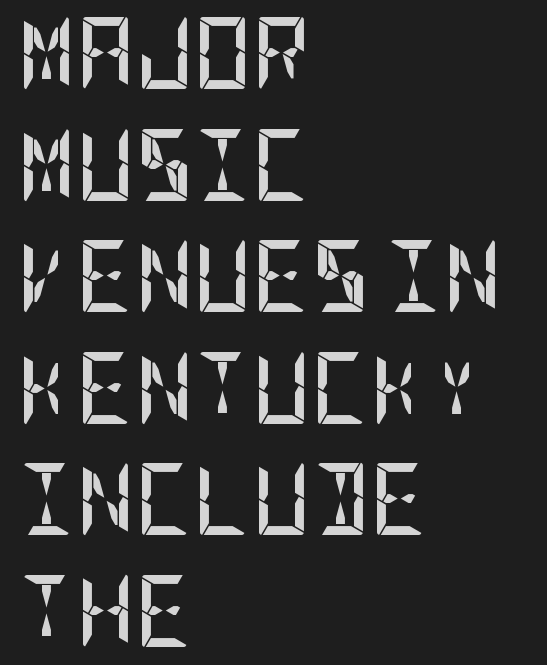
The sample has been set heavy, in full bold. Upright lettering throughout. The line texture is even and compact thanks to regular tracking. A bare baseline throughout the passage. All the whitespace from short lines collects on the right. Is this a sans? Yes — the strokes have no serifs.
